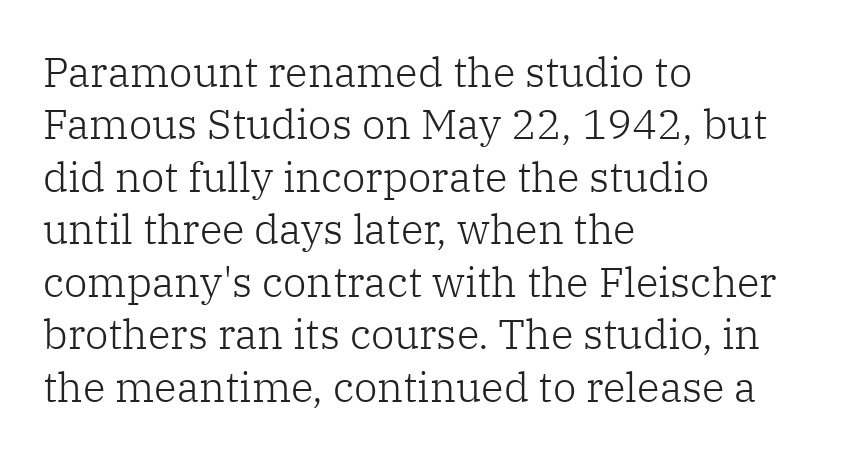
All the whitespace from short lines collects on the right. In terms of leading, this rendering sits right in the middle. The face looks like a standard text weight, possibly lighter. You could not count columns in this text — the font is proportionally spaced. The typeface chosen for these lines features serifs.
